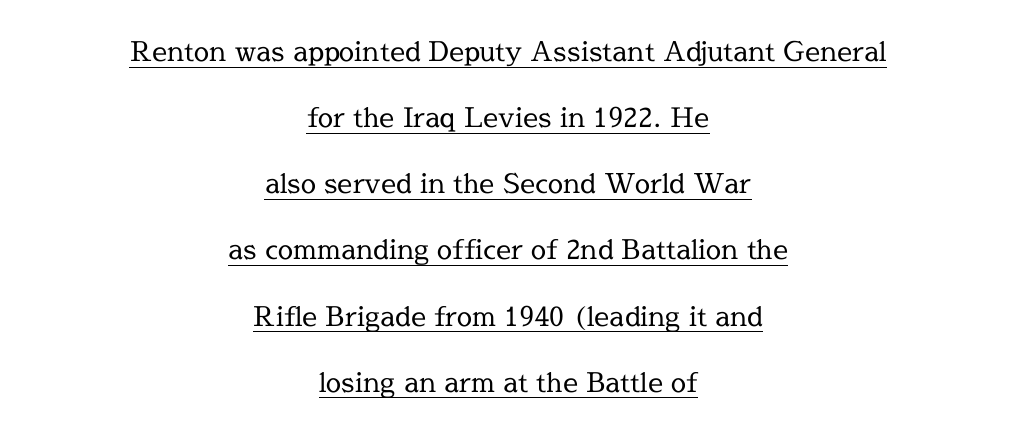
Widely set lines give the paragraph a tall, airy silhouette. The paragraph shown floats in the horizontal middle. Posture: vertical. Unbolded letterforms with no extra heft. Default kerning and tracking; the words read as compact shapes. Underlined type.
